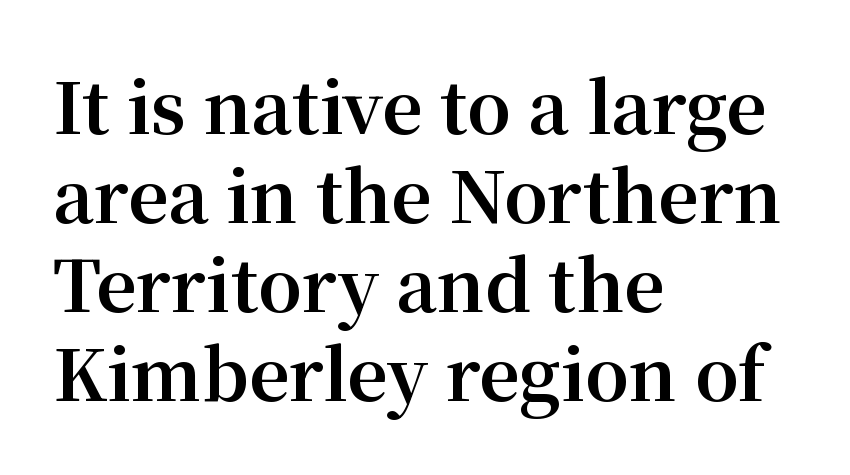
{"serif": "yes", "italic": "no", "bold": "yes", "weight": "bold", "width": "normal", "stroke_contrast": "medium", "x_height": "medium", "monospaced": "no", "underline": "no", "align": "left", "line_spacing": "normal", "line_spacing_ratio": 1.27, "letter_spacing": "normal", "letter_spacing_em": 0.0, "glyph_px": 70}
